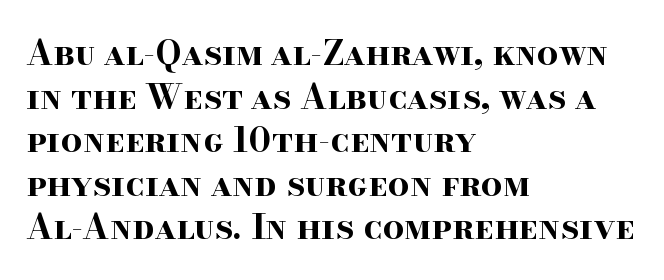
The image shows 34 px bold, wide serif type, upright; set left-aligned, normal line spacing (1.28x), normal letter spacing, not underlined; high stroke contrast and a small x-height.
